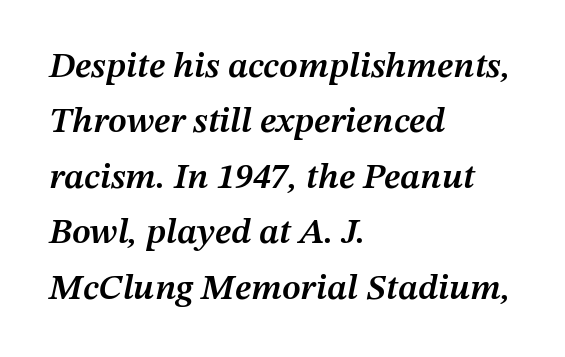
Q: Is the text bold? A: Semi-bold.
Q: Is the text italic (slanted)? A: Yes, it leans right by about 12 degrees.
Q: Is the text underlined? A: No.
Q: How is the paragraph aligned? A: Left-aligned.
Q: Is the spacing between letters normal or unusually wide? A: Normal.
Q: Is the spacing between lines tight, normal or loose? A: Normal.
Q: Width (condensed, normal, or wide)? A: Normal.
Q: Stroke contrast? A: Medium.
Q: x-height? A: Medium.
Q: Monospaced? A: No.
